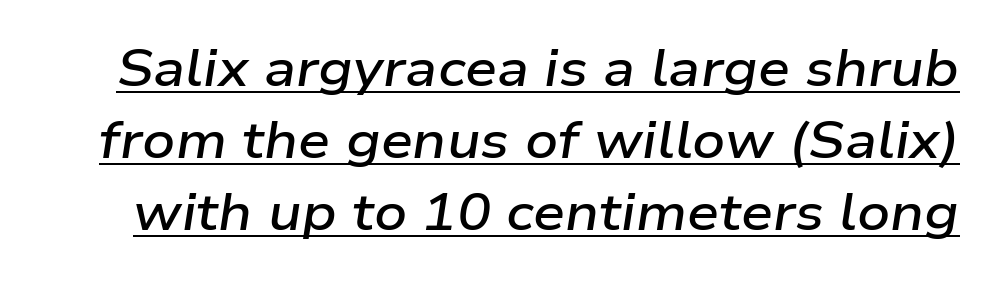
{"italic": "yes", "lean": "right", "slant_degrees": 9, "bold": "semi", "weight": "semibold", "width": "wide", "stroke_contrast": "low", "x_height": "medium", "monospaced": "no", "underline": "yes", "line_spacing": "normal", "line_spacing_ratio": 1.41, "letter_spacing": "normal", "letter_spacing_em": 0.0, "glyph_px": 51}
